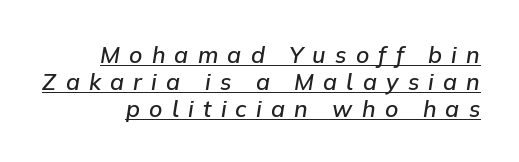
The passage shown is semibold, sitting just below true bold. A continuous stroke trails under the words, as in a hyperlink. If you drew a line through each stem, it would be angled. Look at the tracking — it's clearly loosened, letters drifting apart.
